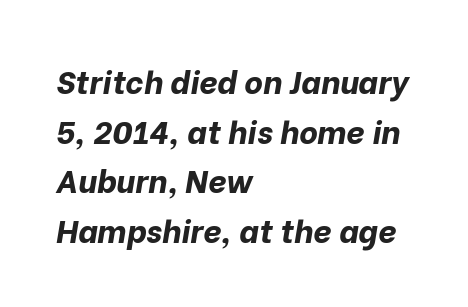
Normally led — the rows are evenly, conventionally spaced. Tall strokes in this sample are angled rather than plumb. The passage shown is not underscored anywhere. Each letter keeps its own natural width here, so spacing adapts to shape. Each word holds together tightly as a unit, with standard inter-letter gaps. Does the weight exceed regular? Yes, all the way to bold.
